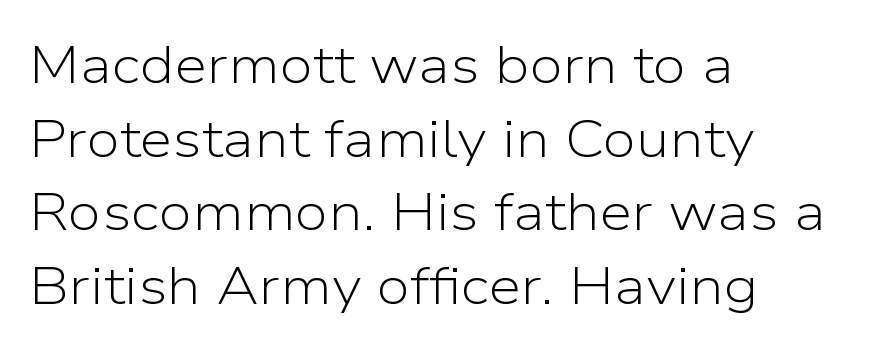
Check under the words: just untouched page. Do the letters lean? They stand straight. Spacing verdict: proportional, widths tailored to each character. Notice how the passage keeps a crisp vertical edge on the left only. Tracking here is standard; glyphs follow each other at the usual distance. This sample uses a sans-serif face.
